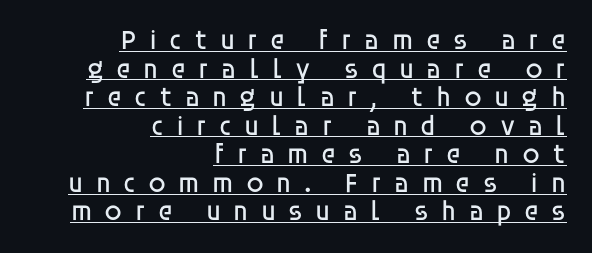
Q: Is the text bold? A: No.
Q: Is the text italic (slanted)? A: No, it is upright.
Q: Is the typeface a serif or a sans-serif typeface? A: Sans-serif.
Q: Is the text underlined? A: Yes.
Q: How is the paragraph aligned? A: Right-aligned.
Q: Is the spacing between letters normal or unusually wide? A: Unusually wide.
Q: Is the spacing between lines tight, normal or loose? A: Tight.
Q: Width (condensed, normal, or wide)? A: Normal.
Q: Stroke contrast? A: Low.
Q: x-height? A: Large.
Q: Monospaced? A: No.
